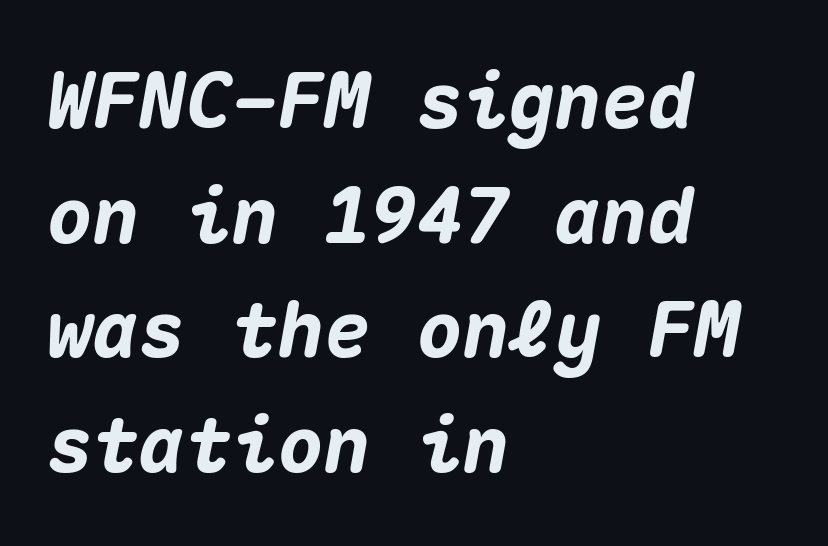
Q: Is the text bold? A: Yes.
Q: Is the text italic (slanted)? A: Yes, it leans right by about 10 degrees.
Q: Is the text underlined? A: No.
Q: How is the paragraph aligned? A: Left-aligned.
Q: Is the spacing between letters normal or unusually wide? A: Normal.
Q: Is the spacing between lines tight, normal or loose? A: Normal.
Q: Width (condensed, normal, or wide)? A: Normal.
Q: Stroke contrast? A: Medium.
Q: x-height? A: Medium.
Q: Monospaced? A: Yes.
